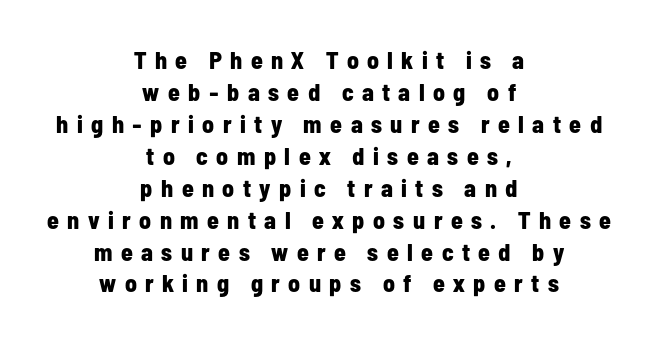
The image shows 24 px bold type, upright; set centered, normal line spacing (1.33x), unusually wide letter spacing (+0.35 em), not underlined.
